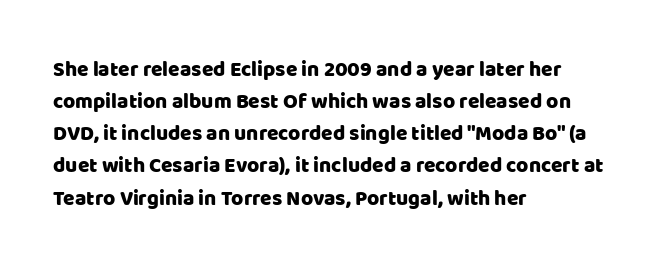
Layout note: lines flush left. The string is rendered with underlining switched off. The line texture is even and compact thanks to regular tracking. A roman cut, with each character standing at attention. The space between consecutive lines is moderate.
